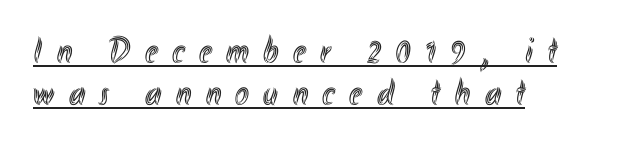
You could only call the tracking loose — the letters float apart. Looks like regular typesetting: each glyph gets only the width it needs. Notice how a bar underscores the lettering throughout. Teacher's note: observe the even left margin — that is flush-left alignment.
